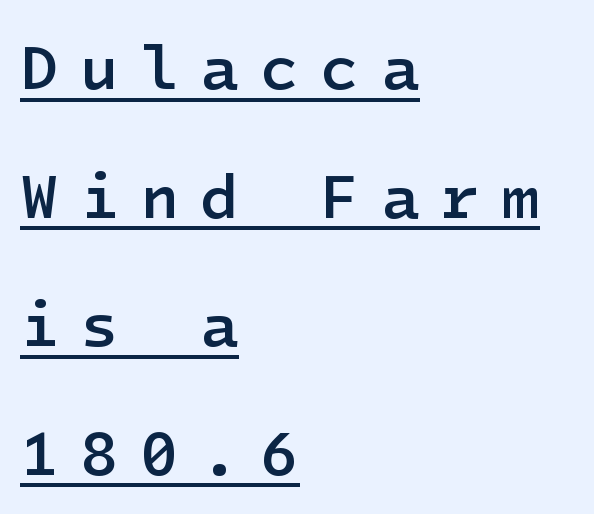
The image shows 63 px semibold sans-serif type, upright; set left-aligned, loose line spacing (2.04x), unusually wide letter spacing (+0.34 em), underlined; low stroke contrast and a medium x-height.
